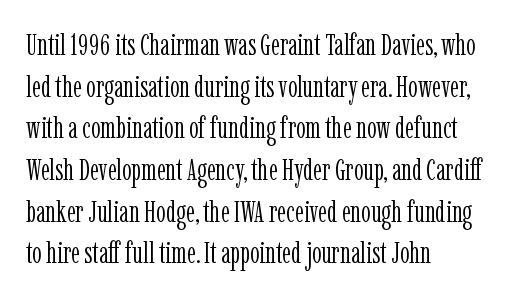
The rendering shows small feet on the letterforms — a serif design. Varying glyph widths throughout — classic text-font behaviour. Italic? Not at all — the glyphs are vertical. Nobody drew a line under any word here.
